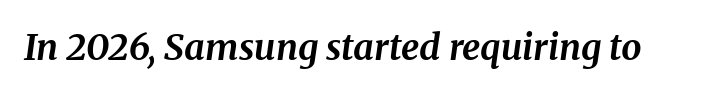
The image shows 36 px bold serif type, italic (leaning right); set normal letter spacing, not underlined; medium stroke contrast and a medium x-height.
